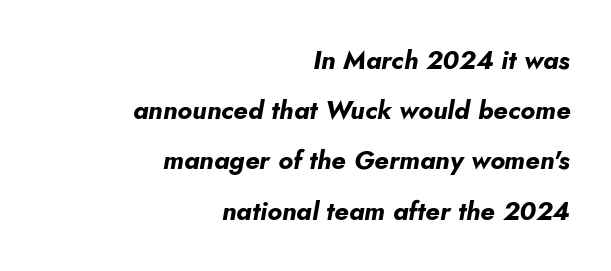
You could call the tracking neutral — neither tight nor loose. The block of text is sparse from top to bottom, with ample space between rows. Every row of glyphs terminates at an identical x-position on the right. Quick note: underline off. Style check: oblique.
